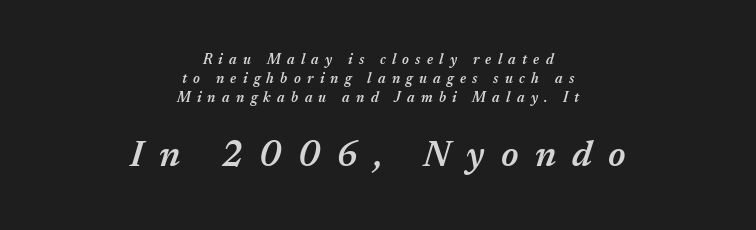
Q: Is the text bold? A: Semi-bold.
Q: Is the text italic (slanted)? A: Yes, it leans right by about 17 degrees.
Q: Is the text underlined? A: No.
Q: How is the paragraph aligned? A: Centered.
Q: Is the spacing between letters normal or unusually wide? A: Unusually wide.
Q: Is the spacing between lines tight, normal or loose? A: Normal.
Q: Which block of text is set in a larger size, the first (top) or the second (bottom)? A: The second (bottom) one.
Q: Width (condensed, normal, or wide)? A: Normal.
Q: Stroke contrast? A: Medium.
Q: x-height? A: Medium.
Q: Monospaced? A: No.
